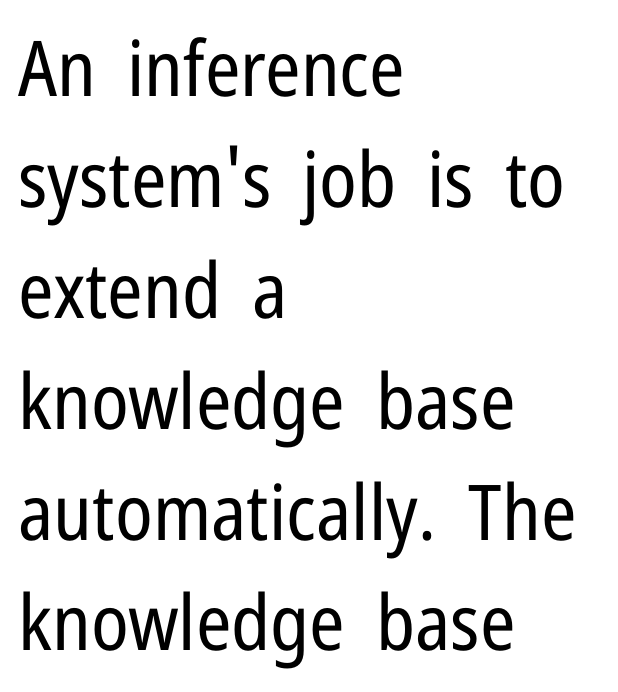
{"serif": "no", "italic": "no", "bold": "no", "weight": "regular", "width": "condensed", "stroke_contrast": "low", "x_height": "medium", "monospaced": "no", "underline": "no", "align": "left", "line_spacing": "normal", "line_spacing_ratio": 1.44, "letter_spacing": "normal", "letter_spacing_em": 0.0, "glyph_px": 77}
